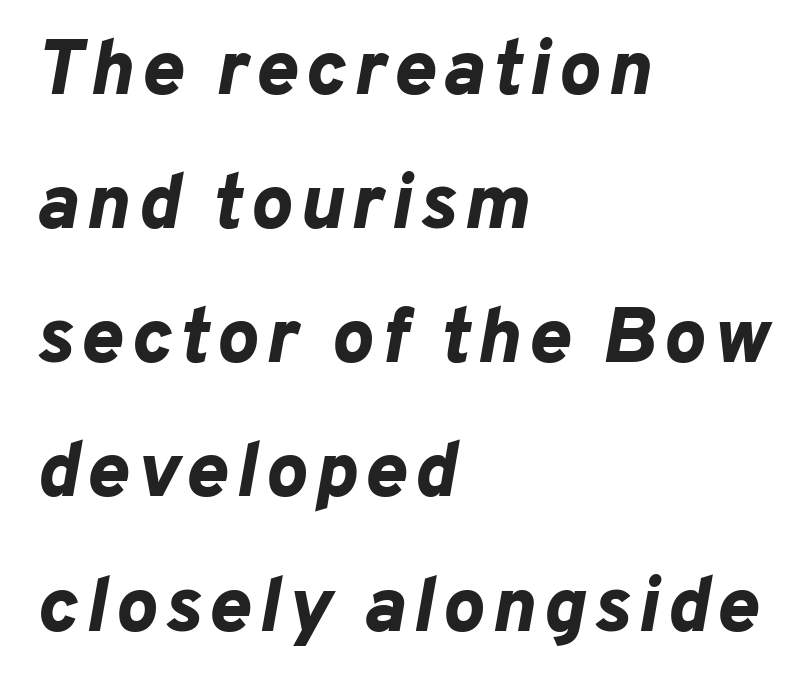
Q: Is the text bold? A: Yes.
Q: Is the text italic (slanted)? A: Yes, it leans right by about 10 degrees.
Q: Is the text underlined? A: No.
Q: How is the paragraph aligned? A: Left-aligned.
Q: Width (condensed, normal, or wide)? A: Normal.
Q: Stroke contrast? A: Low.
Q: x-height? A: Medium.
Q: Monospaced? A: No.
